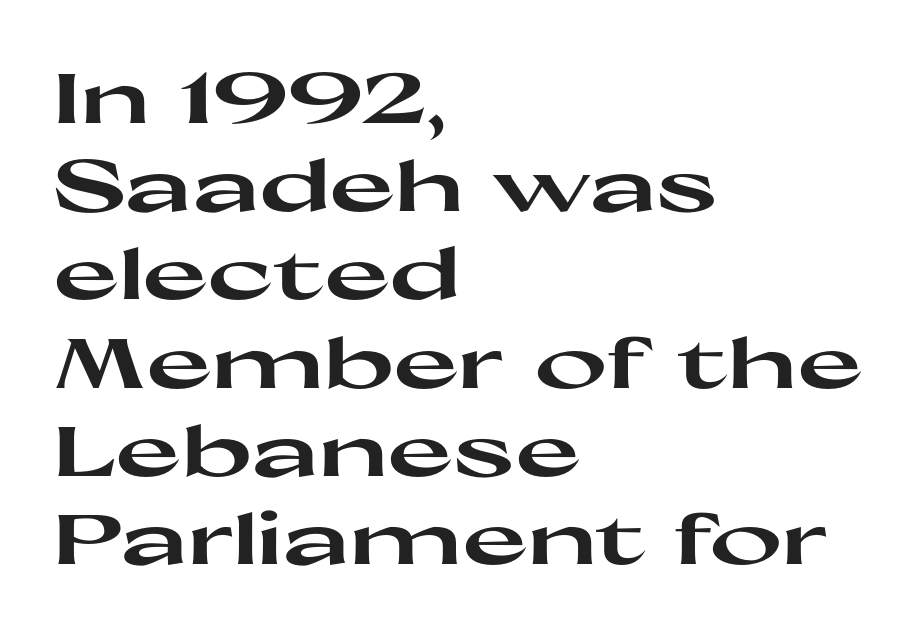
Q: Is the text bold? A: Yes.
Q: Is the text italic (slanted)? A: No, it is upright.
Q: Is the typeface a serif or a sans-serif typeface? A: Sans-serif.
Q: Is the text underlined? A: No.
Q: How is the paragraph aligned? A: Left-aligned.
Q: Is the spacing between letters normal or unusually wide? A: Normal.
Q: Is the spacing between lines tight, normal or loose? A: Normal.
Q: Width (condensed, normal, or wide)? A: Wide.
Q: Stroke contrast? A: High.
Q: x-height? A: Medium.
Q: Monospaced? A: No.
